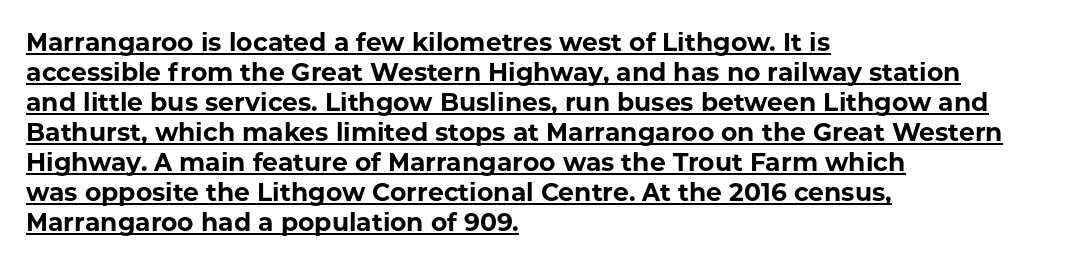
Q: Is the text bold? A: Yes.
Q: Is the text italic (slanted)? A: No, it is upright.
Q: Is the text underlined? A: Yes.
Q: How is the paragraph aligned? A: Left-aligned.
Q: Is the spacing between letters normal or unusually wide? A: Normal.
